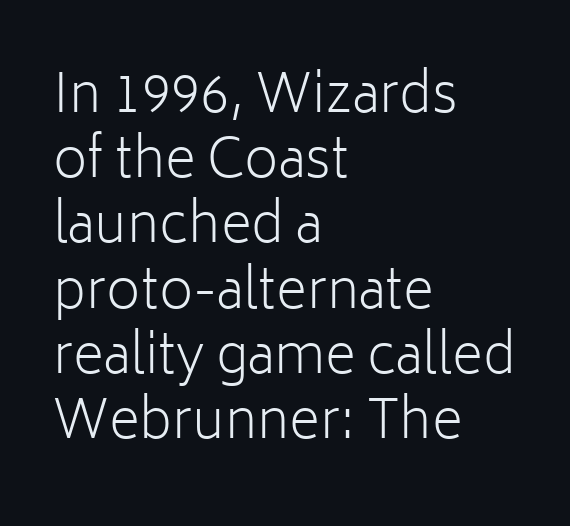
Q: Is the text bold? A: No.
Q: Is the text italic (slanted)? A: No, it is upright.
Q: Is the typeface a serif or a sans-serif typeface? A: Sans-serif.
Q: Is the text underlined? A: No.
Q: How is the paragraph aligned? A: Left-aligned.
Q: Is the spacing between letters normal or unusually wide? A: Normal.
Q: Width (condensed, normal, or wide)? A: Normal.
Q: Stroke contrast? A: Low.
Q: x-height? A: Medium.
Q: Monospaced? A: No.
